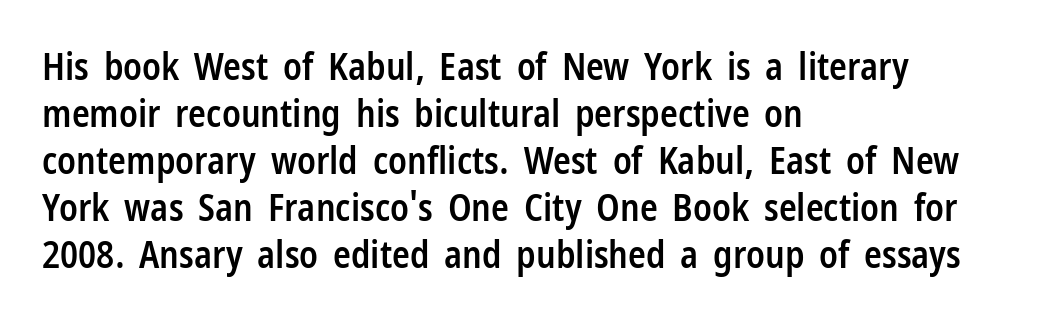
Q: Is the text bold? A: Semi-bold.
Q: Is the text italic (slanted)? A: No, it is upright.
Q: Is the typeface a serif or a sans-serif typeface? A: Sans-serif.
Q: Is the text underlined? A: No.
Q: How is the paragraph aligned? A: Left-aligned.
Q: Is the spacing between letters normal or unusually wide? A: Normal.
Q: Is the spacing between lines tight, normal or loose? A: Normal.
Q: Width (condensed, normal, or wide)? A: Condensed.
Q: Stroke contrast? A: Low.
Q: x-height? A: Medium.
Q: Monospaced? A: No.
